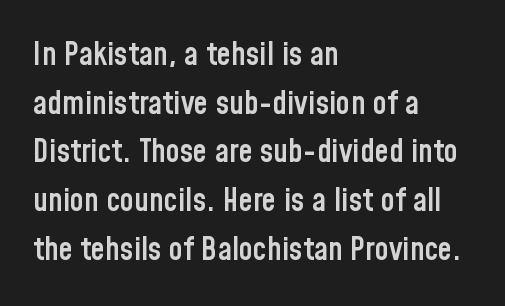
You could call the tracking neutral — neither tight nor loose. The string is rendered with underlining switched off. You can tell it's not italic because the verticals are truly vertical. Notice the strokes are somewhat thickened but not fully heavy: this is a semibold.
